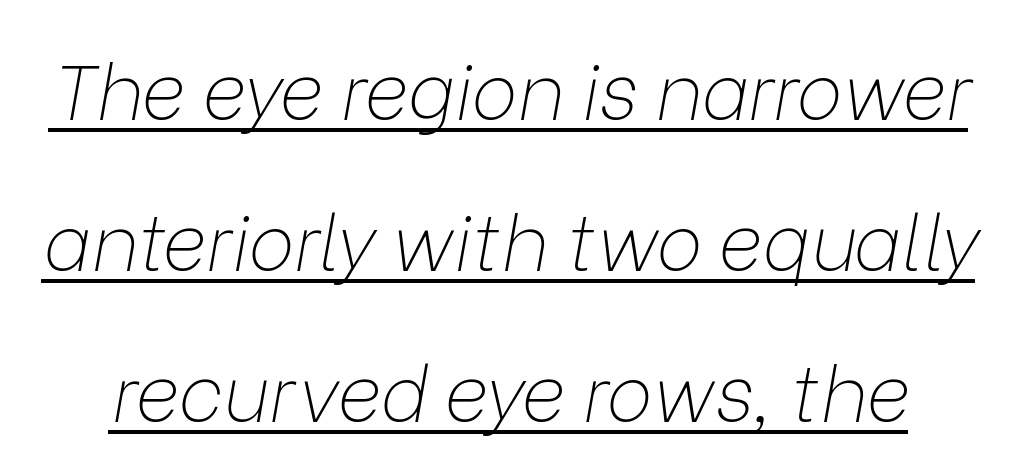
{"italic": "yes", "lean": "right", "slant_degrees": 9, "bold": "no", "weight": "thin", "width": "normal", "stroke_contrast": "low", "x_height": "medium", "monospaced": "no", "underline": "yes", "line_spacing": "loose", "line_spacing_ratio": 1.96, "letter_spacing": "normal", "letter_spacing_em": 0.0, "glyph_px": 77}
